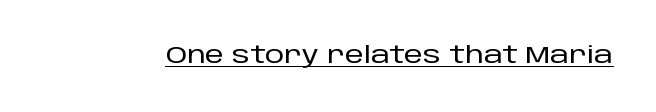
{"italic": "no", "underline": "yes", "letter_spacing": "normal", "letter_spacing_em": 0.0, "glyph_px": 24}
